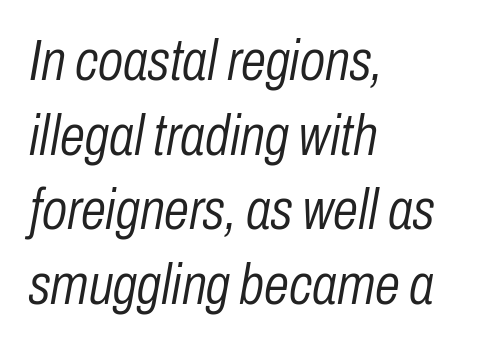
The image shows 57 px light, condensed type, italic (leaning right); set left-aligned, normal line spacing (1.31x), normal letter spacing, not underlined; low stroke contrast and a medium x-height.
